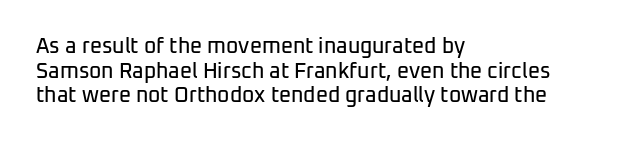
Tracking here is standard; glyphs follow each other at the usual distance. When letters stand straight like this, we call the style roman or upright. Honestly, there is no underline to notice here at all. In CSS terms this would be text-align: left.
